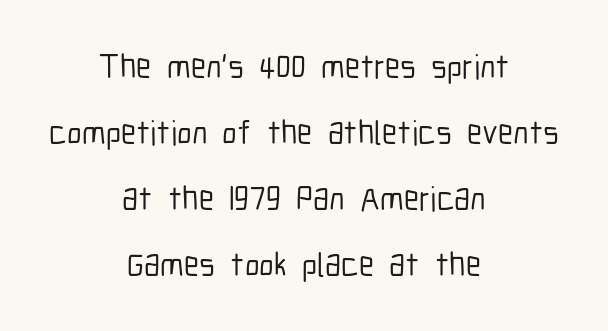
Q: Is the text italic (slanted)? A: No, it is upright.
Q: Is the typeface a serif or a sans-serif typeface? A: Sans-serif.
Q: Is the text underlined? A: No.
Q: How is the paragraph aligned? A: Centered.
Q: Is the spacing between letters normal or unusually wide? A: Normal.
Q: Is the spacing between lines tight, normal or loose? A: Loose.
Q: Width (condensed, normal, or wide)? A: Condensed.
Q: Stroke contrast? A: Low.
Q: x-height? A: Medium.
Q: Monospaced? A: No.
